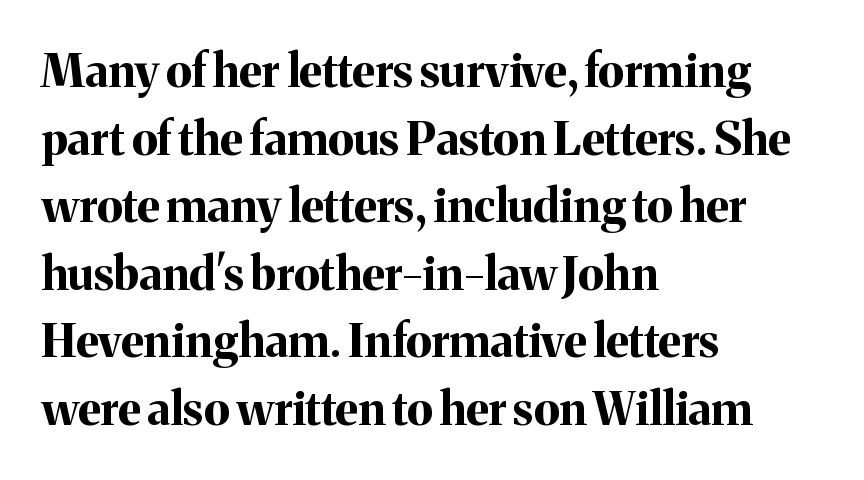
Q: Is the text bold? A: Yes.
Q: Is the text italic (slanted)? A: No, it is upright.
Q: Is the typeface a serif or a sans-serif typeface? A: Serif.
Q: Is the text underlined? A: No.
Q: How is the paragraph aligned? A: Left-aligned.
Q: Is the spacing between letters normal or unusually wide? A: Normal.
Q: Is the spacing between lines tight, normal or loose? A: Normal.
Q: Width (condensed, normal, or wide)? A: Normal.
Q: Stroke contrast? A: Medium.
Q: x-height? A: Medium.
Q: Monospaced? A: No.
